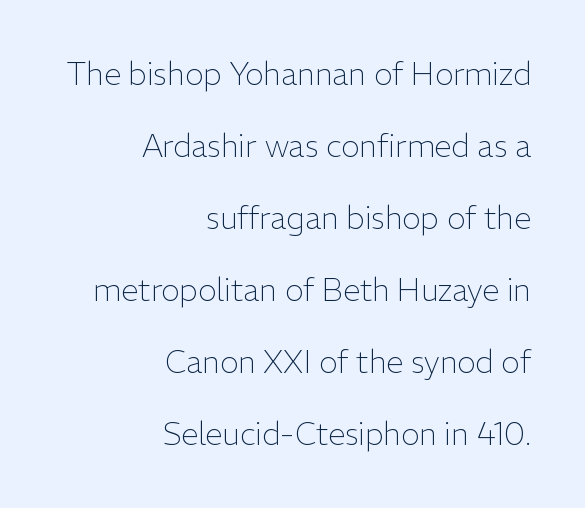
The specimen omits any rule beneath the text block's lines. Observe the absence of serifs on each vertical stroke in this sample. Leading is clearly above the norm, producing a sparse column. Caption: standard tracking, unaltered. Think standard paragraph weight, or any step lighter than that. Vertical strokes here are truly vertical.
